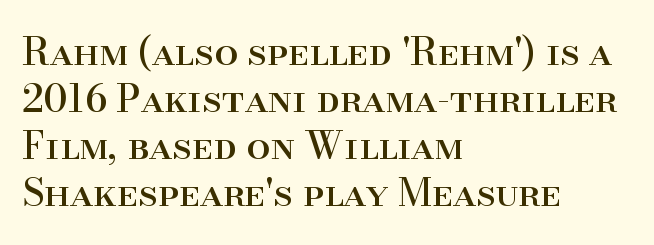
The image shows 38 px serif type, upright; set left-aligned, line spacing 1.24x, normal letter spacing, not underlined; high stroke contrast and a small x-height.
